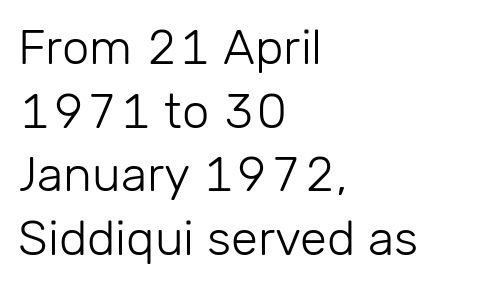
Q: Is the text bold? A: No.
Q: Is the text italic (slanted)? A: No, it is upright.
Q: Is the typeface a serif or a sans-serif typeface? A: Sans-serif.
Q: Is the text underlined? A: No.
Q: How is the paragraph aligned? A: Left-aligned.
Q: Is the spacing between letters normal or unusually wide? A: Normal.
Q: Is the spacing between lines tight, normal or loose? A: Normal.
Q: Width (condensed, normal, or wide)? A: Normal.
Q: Stroke contrast? A: Low.
Q: x-height? A: Medium.
Q: Monospaced? A: No.
